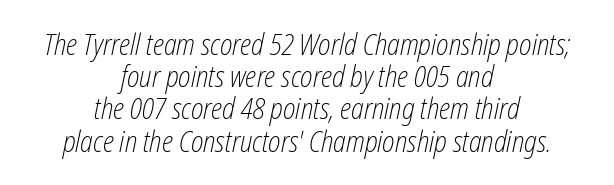
{"italic": "yes", "lean": "right", "slant_degrees": 12, "bold": "no", "weight": "light", "width": "condensed", "stroke_contrast": "low", "x_height": "medium", "monospaced": "no", "underline": "no", "align": "center", "line_spacing": "tight", "line_spacing_ratio": 1.11, "letter_spacing": "normal", "letter_spacing_em": 0.0, "glyph_px": 29}
